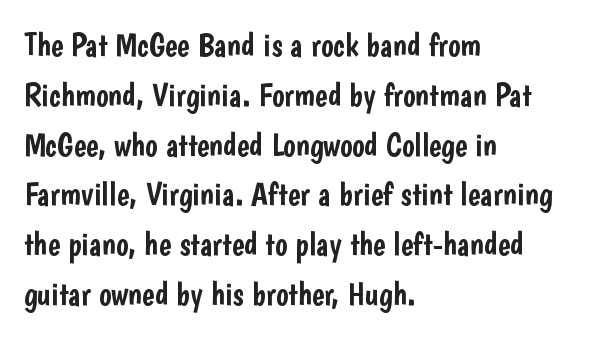
{"serif": "no", "italic": "no", "width": "condensed", "stroke_contrast": "low", "x_height": "medium", "monospaced": "no", "underline": "no", "align": "left", "line_spacing": "normal", "line_spacing_ratio": 1.51, "letter_spacing": "normal", "letter_spacing_em": 0.0, "glyph_px": 33}
